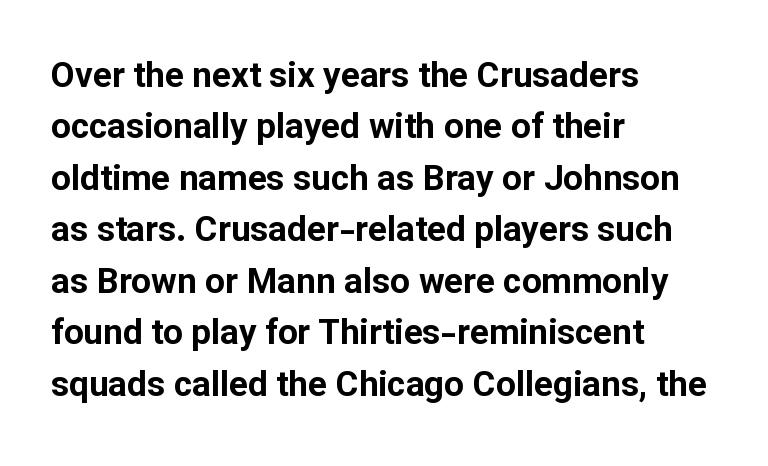
The image shows 35 px bold sans-serif type, upright; set left-aligned, normal line spacing (1.47x), normal letter spacing, not underlined; low stroke contrast and a medium x-height.
